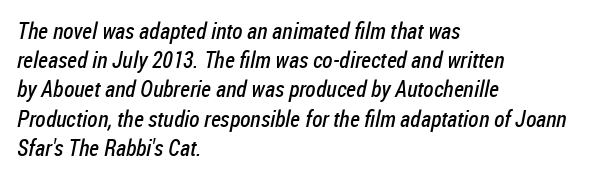
These lines keep a tight, regular rhythm from letter to letter. The weight tops out at a normal text grade. The passage is arranged the way most books set body copy — flush left. A typesetter would call this leading conventional body-copy spacing. The baseline area is clear.
